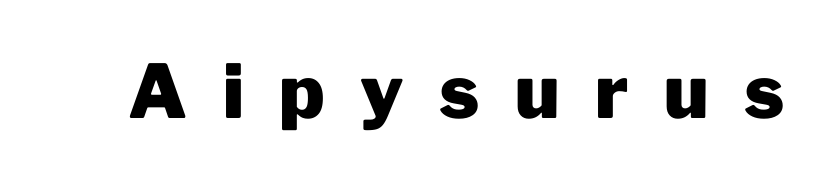
Q: Is the text bold? A: Yes.
Q: Is the text italic (slanted)? A: No, it is upright.
Q: Is the typeface a serif or a sans-serif typeface? A: Sans-serif.
Q: Is the text underlined? A: No.
Q: Is the spacing between letters normal or unusually wide? A: Unusually wide.
Q: Width (condensed, normal, or wide)? A: Normal.
Q: Stroke contrast? A: Low.
Q: x-height? A: Medium.
Q: Monospaced? A: No.
